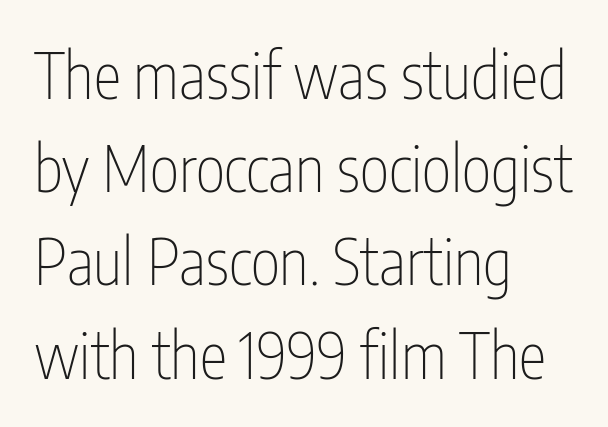
Q: Is the text bold? A: No.
Q: Is the text italic (slanted)? A: No, it is upright.
Q: Is the typeface a serif or a sans-serif typeface? A: Sans-serif.
Q: Is the text underlined? A: No.
Q: How is the paragraph aligned? A: Left-aligned.
Q: Is the spacing between letters normal or unusually wide? A: Normal.
Q: Is the spacing between lines tight, normal or loose? A: Normal.
Q: Width (condensed, normal, or wide)? A: Condensed.
Q: Stroke contrast? A: Low.
Q: x-height? A: Medium.
Q: Monospaced? A: No.
